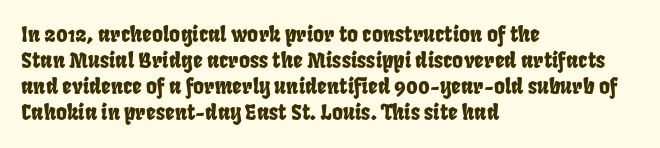
The image shows 21 px text type; set left-aligned, line spacing 1.24x, normal letter spacing, not underlined.
